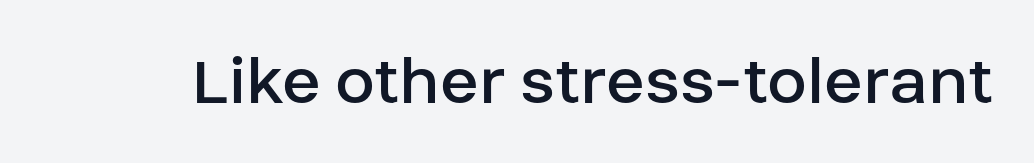
{"serif": "no", "italic": "no", "bold": "no", "weight": "regular", "width": "normal", "stroke_contrast": "low", "x_height": "large", "monospaced": "no", "underline": "no", "letter_spacing": "normal", "letter_spacing_em": 0.0, "glyph_px": 72}
